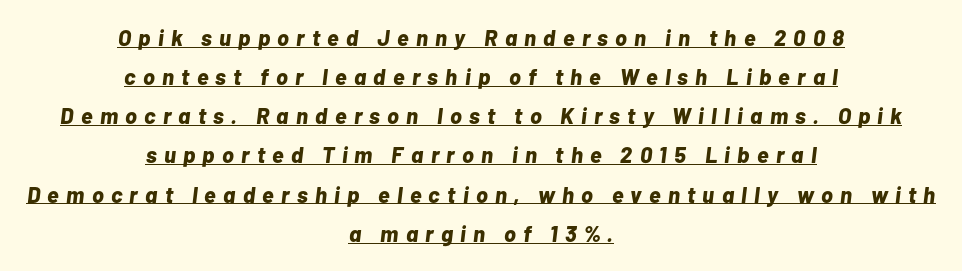
{"italic": "yes", "lean": "right", "slant_degrees": 7, "bold": "yes", "underline": "yes", "align": "center", "line_spacing_ratio": 1.78, "letter_spacing": "wide", "letter_spacing_em": 0.33, "glyph_px": 22}
